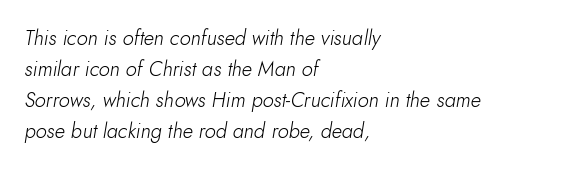
Q: Is the text bold? A: No.
Q: Is the text italic (slanted)? A: Yes, it leans right by about 10 degrees.
Q: Is the text underlined? A: No.
Q: How is the paragraph aligned? A: Left-aligned.
Q: Is the spacing between letters normal or unusually wide? A: Normal.
Q: Is the spacing between lines tight, normal or loose? A: Normal.
